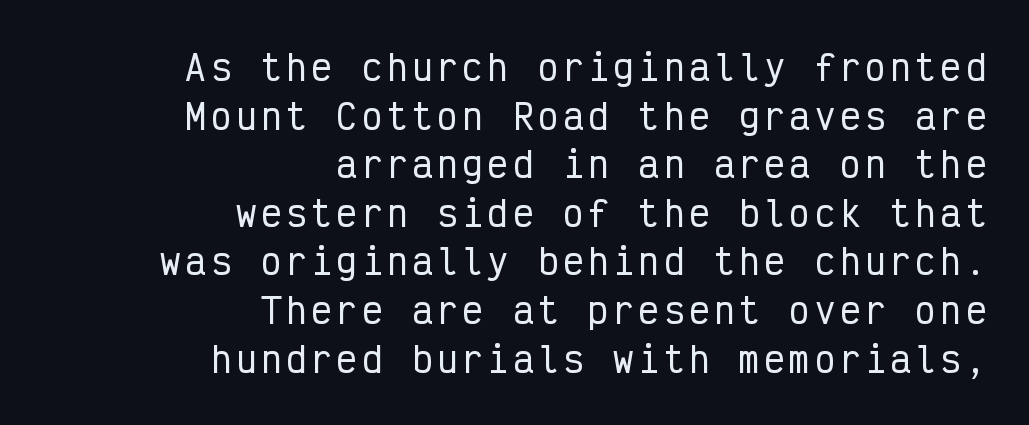
The image shows 34 px condensed sans-serif type, upright, monospaced; set right-aligned, normal line spacing (1.43x), not underlined; low stroke contrast and a medium x-height.
